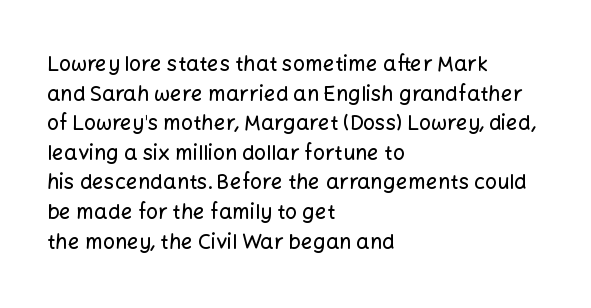
Caption: standard tracking, unaltered. Only glyphs here, with clear space below each row. The line-height multiplier appears to be the usual default. The typography opts for an upright posture over an oblique one. A student would call this left alignment; a typographer would say flush left, rag right.
